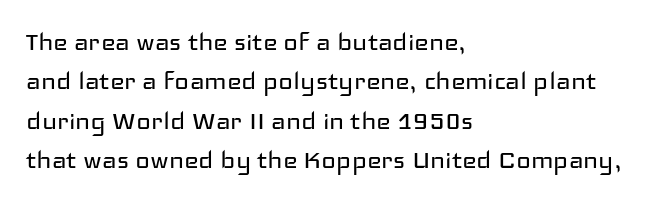
The image shows 31 px regular-weight, wide sans-serif type, upright; set left-aligned, normal line spacing (1.27x), normal letter spacing, not underlined; low stroke contrast and a medium x-height.
